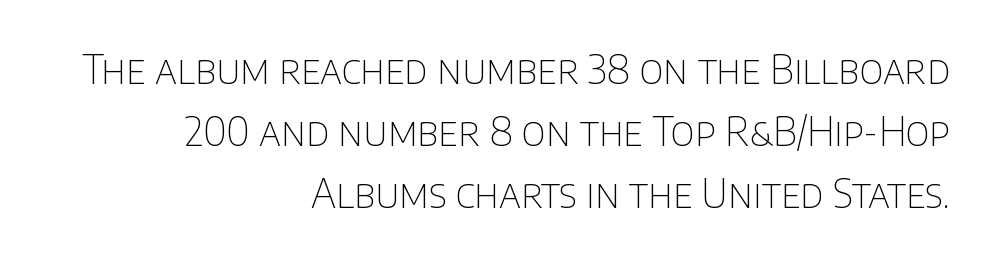
Q: Is the text bold? A: No.
Q: Is the text italic (slanted)? A: No, it is upright.
Q: Is the typeface a serif or a sans-serif typeface? A: Sans-serif.
Q: Is the text underlined? A: No.
Q: How is the paragraph aligned? A: Right-aligned.
Q: Is the spacing between letters normal or unusually wide? A: Normal.
Q: Is the spacing between lines tight, normal or loose? A: Normal.
Q: Width (condensed, normal, or wide)? A: Normal.
Q: Stroke contrast? A: Low.
Q: x-height? A: Large.
Q: Monospaced? A: No.
